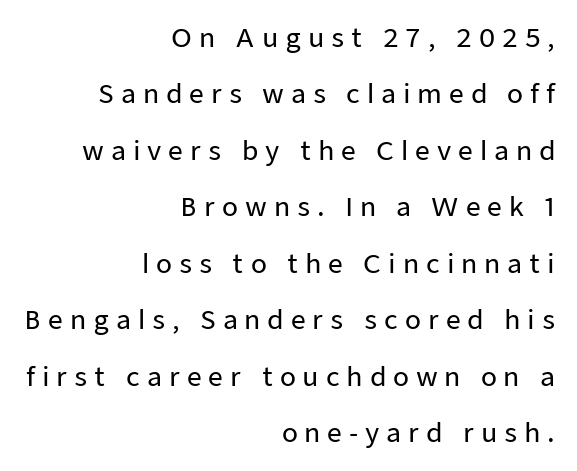
{"italic": "no", "underline": "no", "align": "right", "line_spacing": "loose", "line_spacing_ratio": 2.17, "letter_spacing": "wide", "letter_spacing_em": 0.26, "glyph_px": 26}
